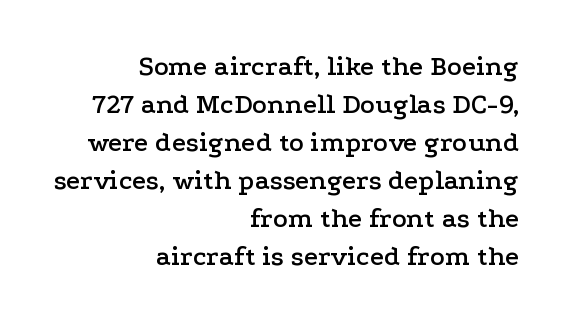
The image shows 28 px wide serif type, upright; set right-aligned, normal line spacing (1.36x), normal letter spacing, not underlined; low stroke contrast and a medium x-height.
